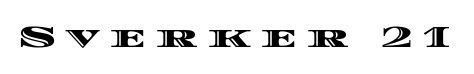
Students, note that the glyphs here are deliberately spaced far apart. Italic: no, the glyphs are upright roman. The area under the type is left untouched. This sample has the flowing, uneven cadence of proportional lettering.
